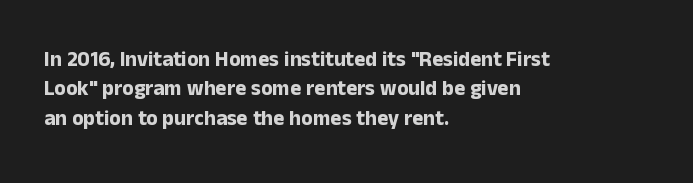
Q: Is the text bold? A: Yes.
Q: Is the text italic (slanted)? A: No, it is upright.
Q: Is the text underlined? A: No.
Q: How is the paragraph aligned? A: Left-aligned.
Q: Is the spacing between letters normal or unusually wide? A: Normal.
Q: Is the spacing between lines tight, normal or loose? A: Normal.
